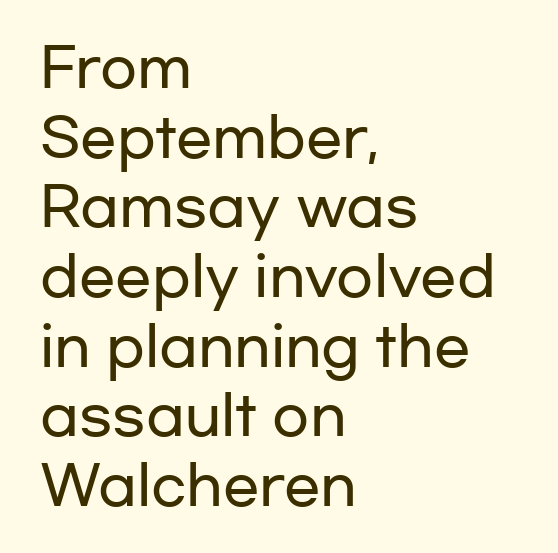
The image shows 54 px wide sans-serif type, upright; set left-aligned, normal line spacing (1.29x), normal letter spacing, not underlined; low stroke contrast and a medium x-height.
